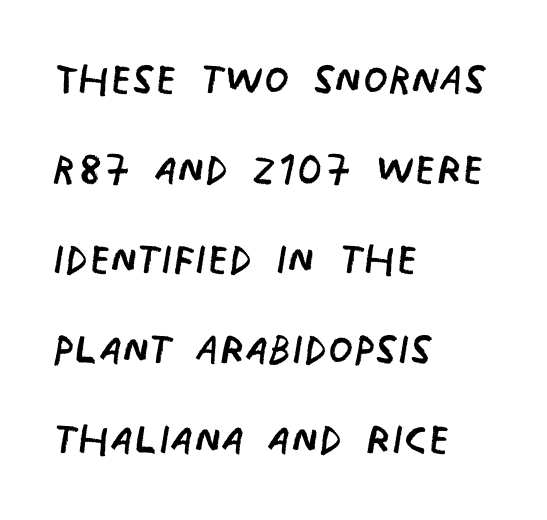
This rendering uses left alignment, leaving the right contour irregular. Whoever set this chose a conventional vertical rhythm. This is sans-serif lettering, the kind often seen on screens and signage. Vertical stems look standard width or narrower in stroke. A typesetter would call this proportional, since set widths differ per character. Characters follow at the spacing the type designer built in.
